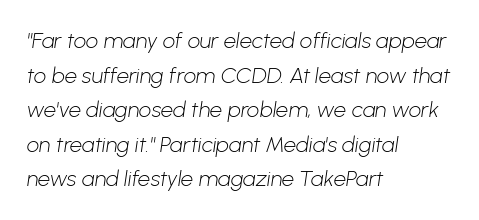
Stroke mass is kept to a normal reading level or below. Whoever set this chose a conventional vertical rhythm. A bare baseline throughout the passage. Short and long lines alike share a common starting point at left.
